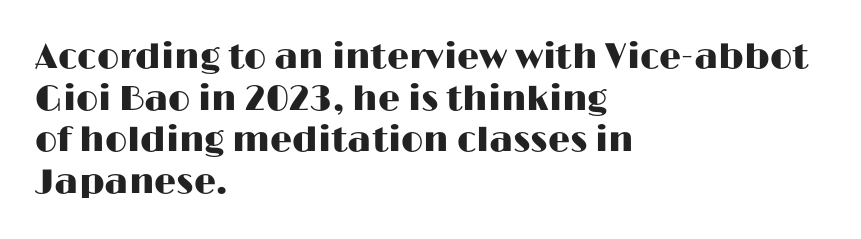
Descenders hang freely into open space. This rendering leaves character spacing at its baseline value. Varying glyph widths throughout — classic text-font behaviour. Notice how the passage keeps a crisp vertical edge on the left only. No italicization has been applied; the sample stays upright. Stroke terminals: plain, sans-serif.
